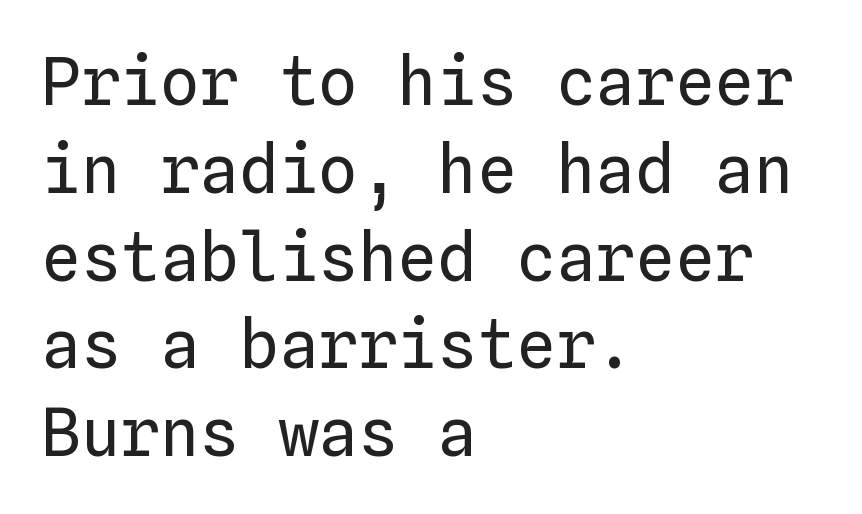
Q: Is the text bold? A: No.
Q: Is the text italic (slanted)? A: No, it is upright.
Q: Is the text underlined? A: No.
Q: How is the paragraph aligned? A: Left-aligned.
Q: Is the spacing between letters normal or unusually wide? A: Normal.
Q: Is the spacing between lines tight, normal or loose? A: Normal.
Q: Width (condensed, normal, or wide)? A: Normal.
Q: Stroke contrast? A: Low.
Q: x-height? A: Medium.
Q: Monospaced? A: Yes.
